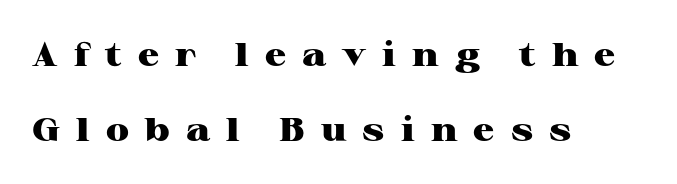
The image shows 33 px heavy, wide serif type, upright; set left-aligned, loose line spacing (2.26x), unusually wide letter spacing (+0.49 em), not underlined; high stroke contrast and a medium x-height.
